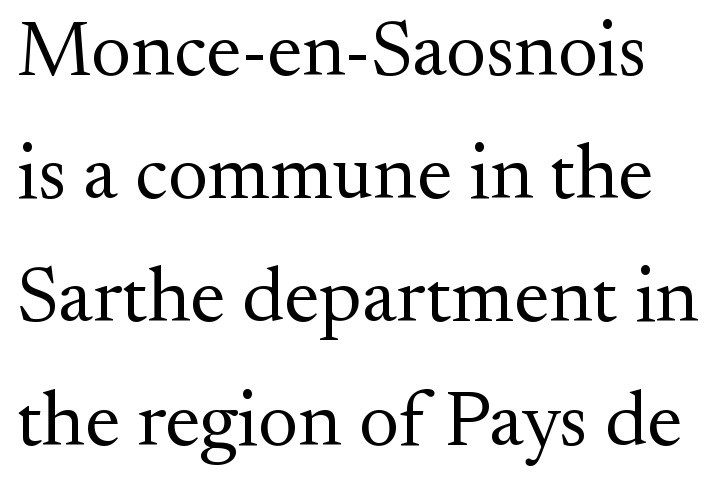
Q: Is the text bold? A: No.
Q: Is the text italic (slanted)? A: No, it is upright.
Q: Is the typeface a serif or a sans-serif typeface? A: Serif.
Q: Is the text underlined? A: No.
Q: Is the spacing between letters normal or unusually wide? A: Normal.
Q: Is the spacing between lines tight, normal or loose? A: Normal.
Q: Width (condensed, normal, or wide)? A: Normal.
Q: Stroke contrast? A: Medium.
Q: x-height? A: Small.
Q: Monospaced? A: No.
